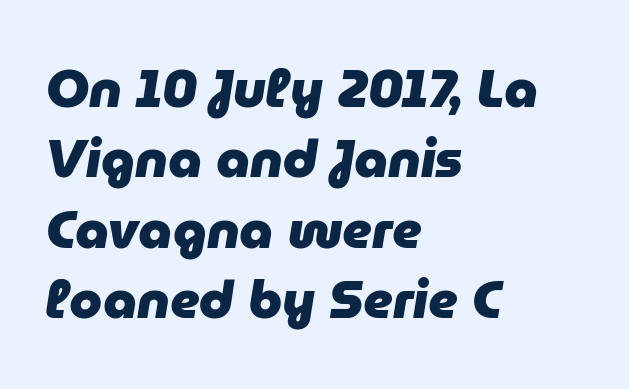
The image shows 53 px heavy type, italic (leaning right); set left-aligned, normal line spacing (1.33x), normal letter spacing, not underlined; low stroke contrast and a medium x-height.
